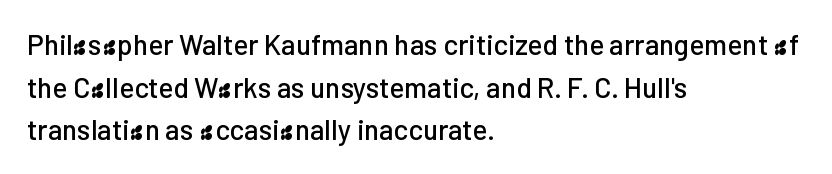
The image shows 28 px sans-serif type, upright; set left-aligned, normal line spacing (1.52x), normal letter spacing, not underlined; low stroke contrast and a medium x-height.
